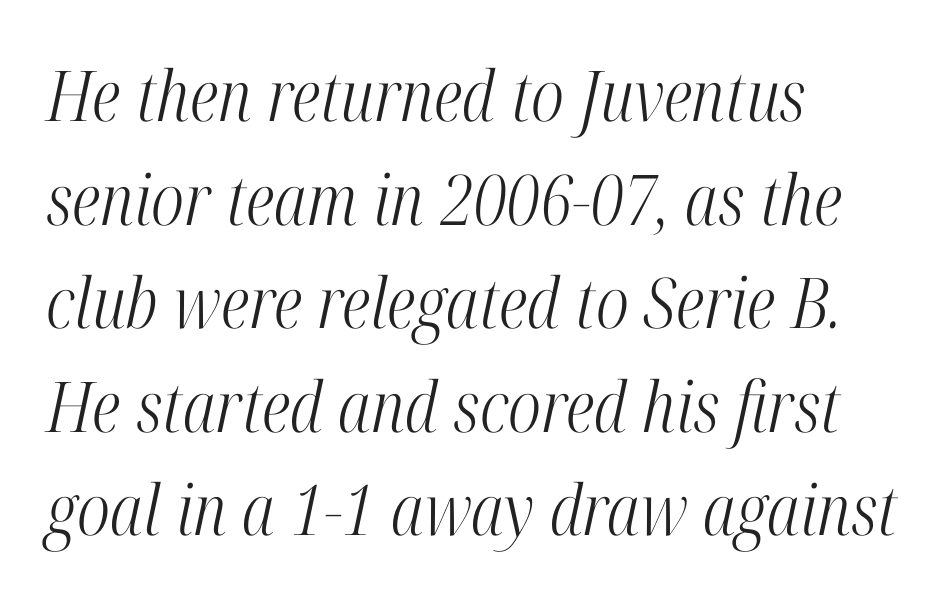
{"serif": "yes", "italic": "yes", "lean": "right", "slant_degrees": 12, "bold": "no", "weight": "light", "width": "condensed", "stroke_contrast": "high", "x_height": "medium", "monospaced": "no", "underline": "no", "align": "left", "line_spacing": "normal", "line_spacing_ratio": 1.48, "letter_spacing": "normal", "letter_spacing_em": 0.0, "glyph_px": 70}
